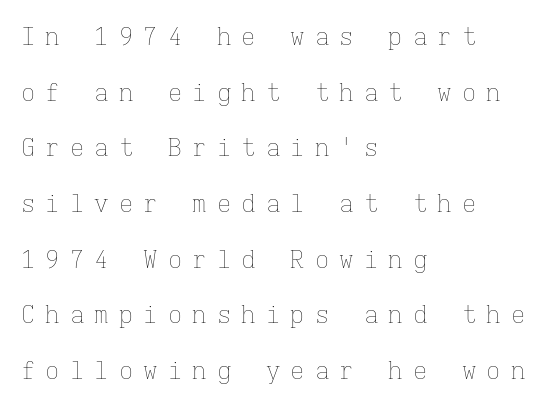
The image shows 24 px text type, upright; set left-aligned, loose line spacing (2.32x), unusually wide letter spacing (+0.42 em), not underlined.
